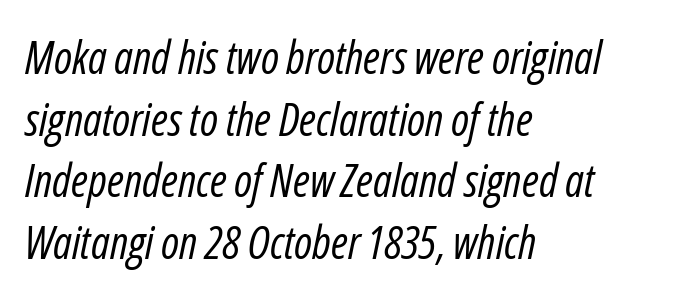
{"italic": "yes", "lean": "right", "slant_degrees": 12, "bold": "no", "weight": "regular", "width": "condensed", "stroke_contrast": "low", "x_height": "medium", "monospaced": "no", "underline": "no", "align": "left", "line_spacing": "normal", "line_spacing_ratio": 1.37, "letter_spacing": "normal", "letter_spacing_em": 0.0, "glyph_px": 45}
